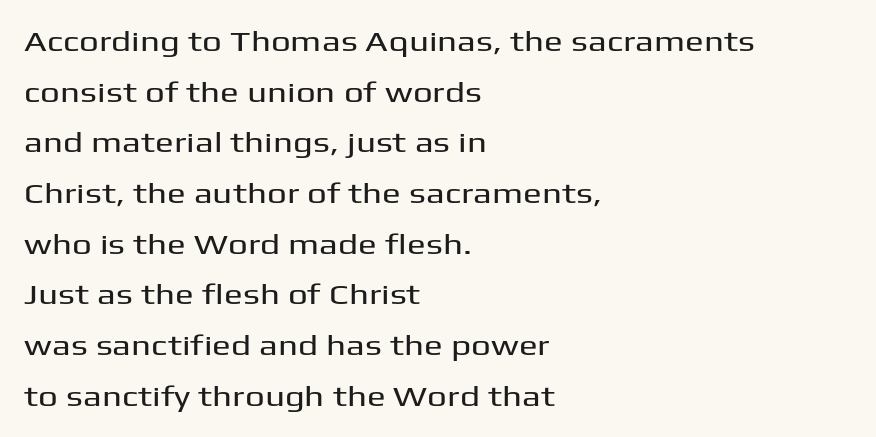
{"serif": "no", "italic": "no", "width": "wide", "stroke_contrast": "medium", "x_height": "medium", "monospaced": "no", "underline": "no", "align": "left", "line_spacing_ratio": 1.81, "letter_spacing": "normal", "letter_spacing_em": 0.0, "glyph_px": 28}
